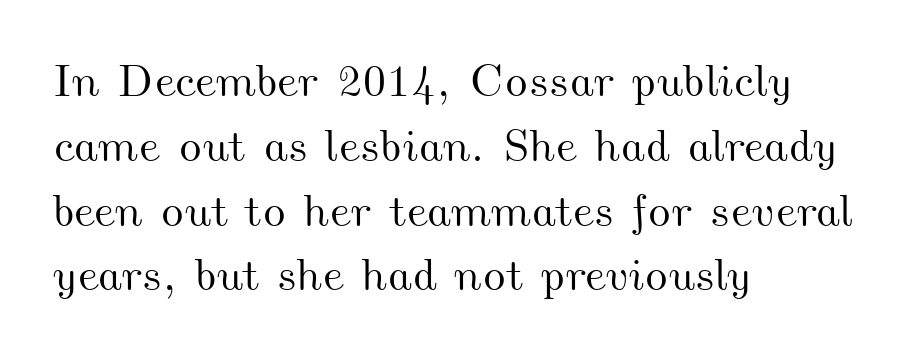
Q: Is the text underlined? A: No.
Q: How is the paragraph aligned? A: Left-aligned.
Q: Is the spacing between letters normal or unusually wide? A: Normal.
Q: Is the spacing between lines tight, normal or loose? A: Normal.
Q: Width (condensed, normal, or wide)? A: Wide.
Q: Stroke contrast? A: Medium.
Q: x-height? A: Small.
Q: Monospaced? A: No.
